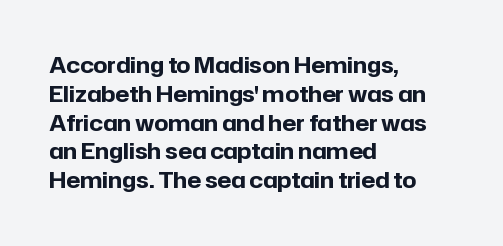
The image shows 22 px bold type, upright; set left-aligned, normal line spacing (1.31x), normal letter spacing, not underlined.
